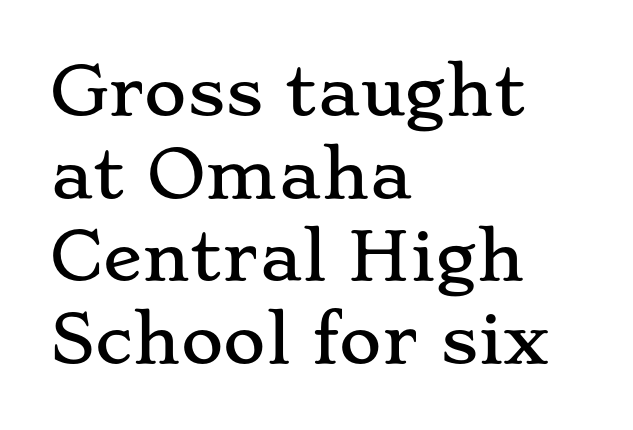
Q: Is the text italic (slanted)? A: No, it is upright.
Q: Is the typeface a serif or a sans-serif typeface? A: Serif.
Q: Is the text underlined? A: No.
Q: How is the paragraph aligned? A: Left-aligned.
Q: Is the spacing between letters normal or unusually wide? A: Normal.
Q: Is the spacing between lines tight, normal or loose? A: Normal.
Q: Width (condensed, normal, or wide)? A: Wide.
Q: Stroke contrast? A: Low.
Q: x-height? A: Small.
Q: Monospaced? A: No.
